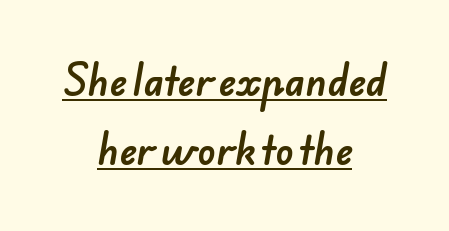
{"serif": "no", "width": "normal", "stroke_contrast": "low", "x_height": "small", "monospaced": "no", "underline": "yes", "align": "center", "line_spacing_ratio": 1.87, "letter_spacing": "normal", "letter_spacing_em": 0.0, "glyph_px": 37}
